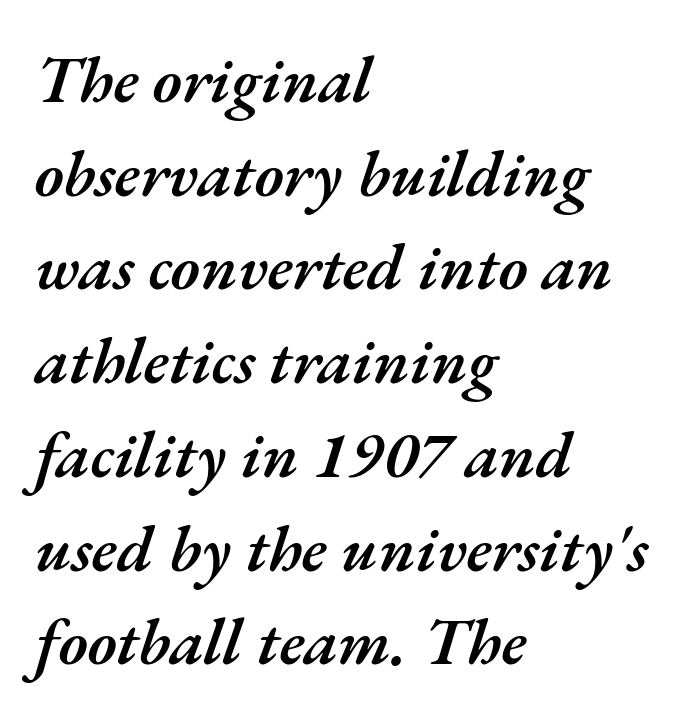
The image shows 66 px semibold type, italic (leaning right); set left-aligned, normal line spacing (1.42x), normal letter spacing, not underlined; medium stroke contrast and a small x-height.
